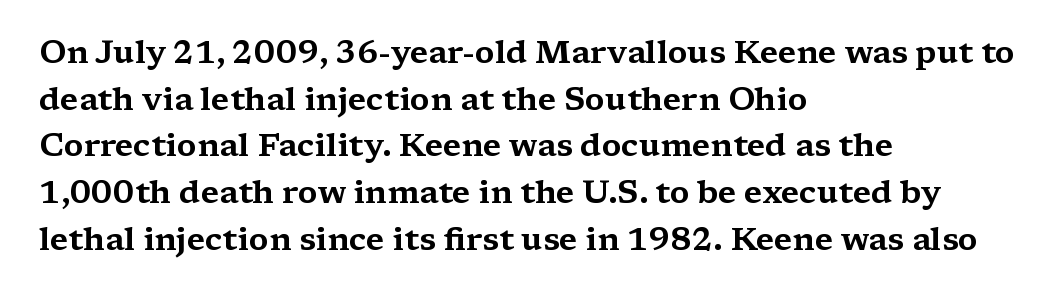
The image shows 32 px wide serif type, upright; set left-aligned, normal line spacing (1.46x), normal letter spacing, not underlined; medium stroke contrast and a medium x-height.
